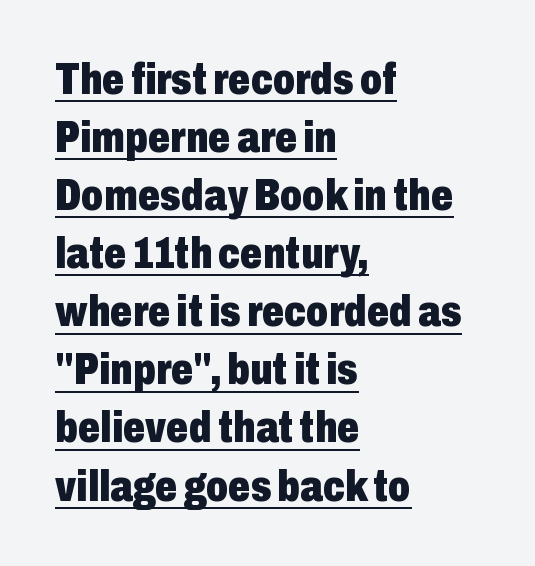
Q: Is the text bold? A: Yes.
Q: Is the text italic (slanted)? A: No, it is upright.
Q: Is the typeface a serif or a sans-serif typeface? A: Sans-serif.
Q: Is the text underlined? A: Yes.
Q: How is the paragraph aligned? A: Left-aligned.
Q: Is the spacing between letters normal or unusually wide? A: Normal.
Q: Is the spacing between lines tight, normal or loose? A: Normal.
Q: Width (condensed, normal, or wide)? A: Condensed.
Q: Stroke contrast? A: Low.
Q: x-height? A: Medium.
Q: Monospaced? A: No.
